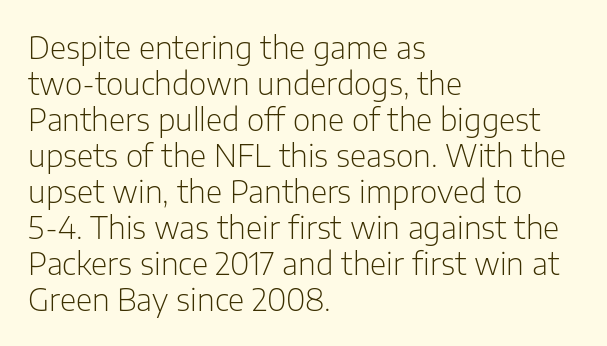
The image shows 30 px light sans-serif type, upright; set left-aligned, line spacing 1.2x, normal letter spacing, not underlined; low stroke contrast and a medium x-height.
